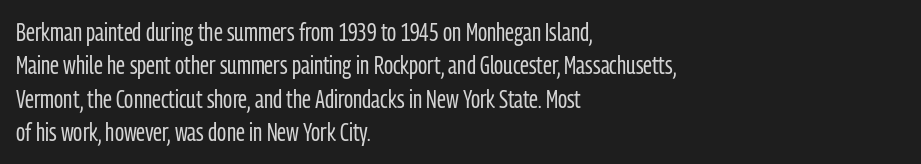
Notice how the stems are strictly vertical — no italics here. Clear beneath every line of the passage. Compared with typical paragraphs, the rows here are spaced about the same. The letters look calm and open, with moderate or lighter stems. Spacing between characters is what you'd get straight out of the box.
